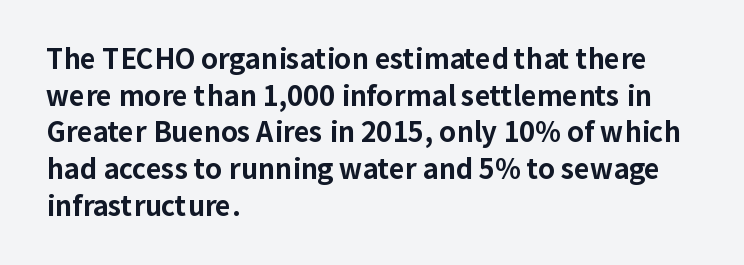
Casual observation: everything's shoved over to the left. Look at the tracking — it's just the regular setting, nothing added. The rendering uses a moderate line-height, typical for paragraphs. Decoration check: the copy has no underline. The face used here has the dense, thick strokes of a bold. The typography opts for an upright posture over an oblique one.
